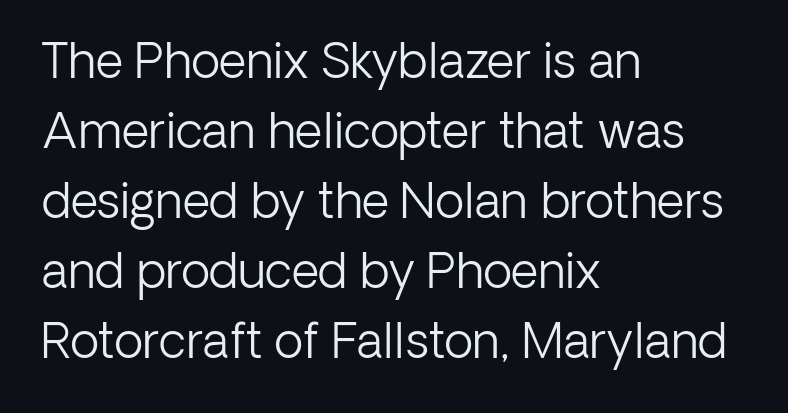
The image shows 48 px light sans-serif type, upright; set left-aligned, normal line spacing (1.46x), normal letter spacing, not underlined; low stroke contrast and a medium x-height.
